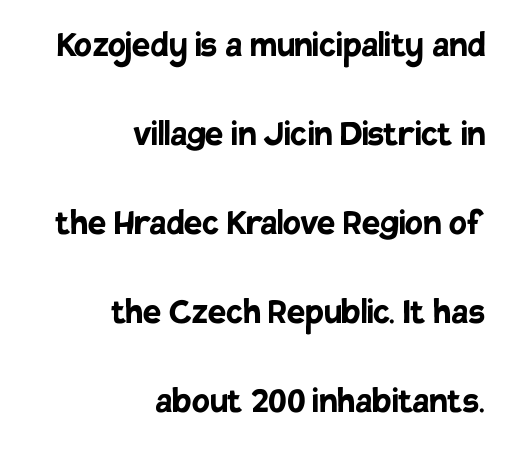
Q: Is the text bold? A: Yes.
Q: Is the text italic (slanted)? A: No, it is upright.
Q: Is the typeface a serif or a sans-serif typeface? A: Sans-serif.
Q: Is the text underlined? A: No.
Q: How is the paragraph aligned? A: Right-aligned.
Q: Is the spacing between letters normal or unusually wide? A: Normal.
Q: Is the spacing between lines tight, normal or loose? A: Loose.
Q: Width (condensed, normal, or wide)? A: Normal.
Q: Stroke contrast? A: Low.
Q: x-height? A: Large.
Q: Monospaced? A: No.
